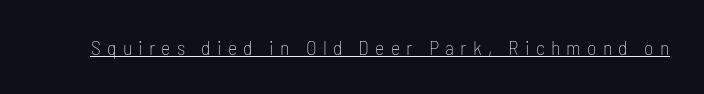
The image shows 20 px text type, upright; set unusually wide letter spacing (+0.31 em), underlined.
